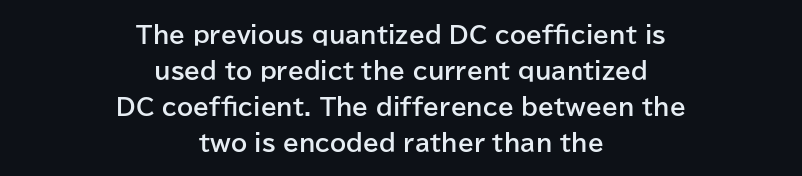
{"italic": "no", "bold": "yes", "underline": "no", "align": "center", "line_spacing": "normal", "line_spacing_ratio": 1.56, "letter_spacing": "normal", "letter_spacing_em": 0.0, "glyph_px": 23}
